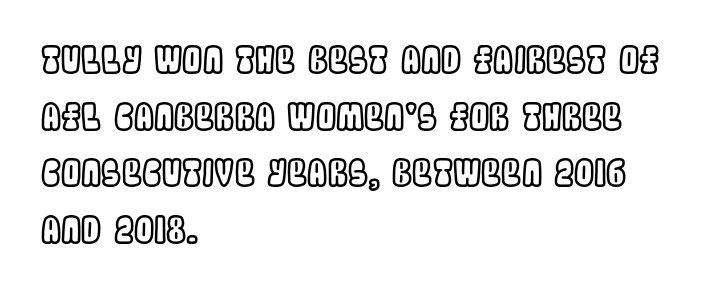
{"italic": "no", "width": "condensed", "x_height": "large", "monospaced": "no", "underline": "no", "align": "left", "line_spacing": "normal", "line_spacing_ratio": 1.57, "letter_spacing": "normal", "letter_spacing_em": 0.0, "glyph_px": 36}
